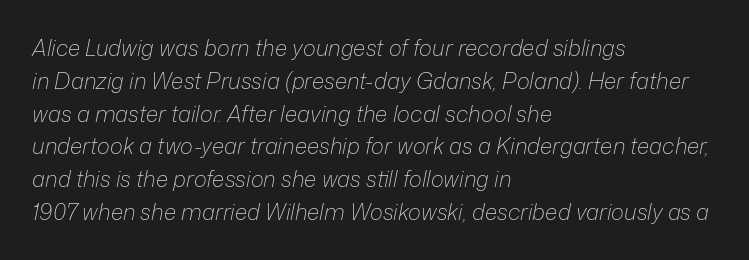
{"italic": "yes", "lean": "right", "slant_degrees": 12, "bold": "no", "underline": "no", "align": "left", "line_spacing": "normal", "line_spacing_ratio": 1.49, "letter_spacing": "normal", "letter_spacing_em": 0.0, "glyph_px": 22}
